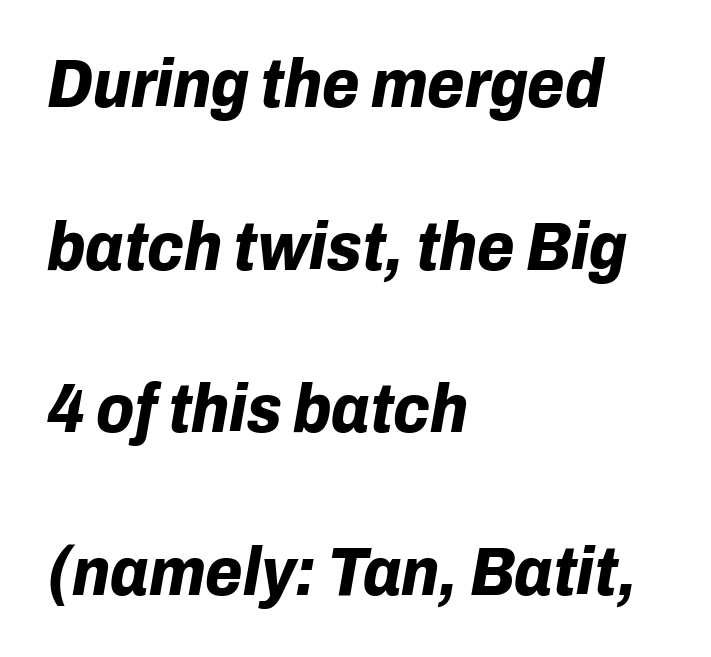
The image shows 68 px bold type, italic (leaning right); set left-aligned, loose line spacing (2.39x), normal letter spacing, not underlined; low stroke contrast and a medium x-height.
